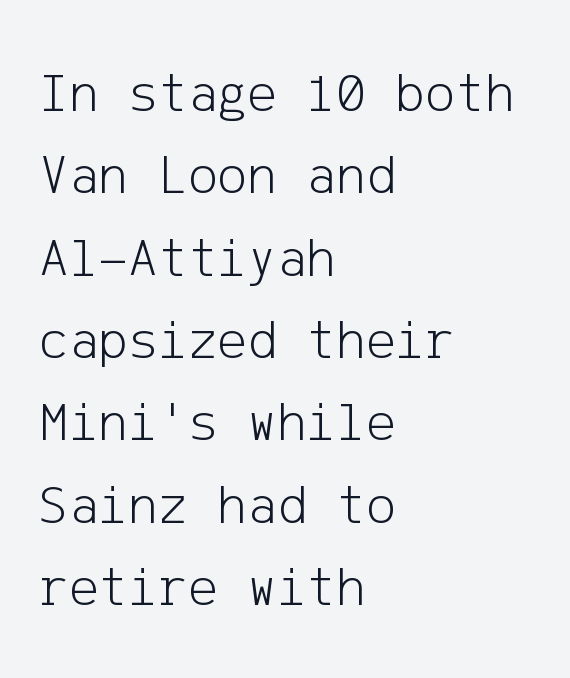
{"serif": "no", "italic": "no", "bold": "no", "weight": "light", "width": "normal", "stroke_contrast": "low", "x_height": "medium", "underline": "no", "align": "left", "line_spacing": "normal", "line_spacing_ratio": 1.47, "letter_spacing": "normal", "letter_spacing_em": 0.0, "glyph_px": 56}
